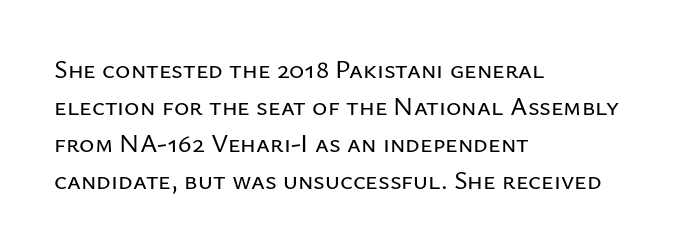
Inter-character spacing is left at the font's built-in metrics. Bare-footed words on every line. Every stem runs plumb, perpendicular to the baseline. Line spacing here is normal. Every row of glyphs begins at an identical x-position on the left.
